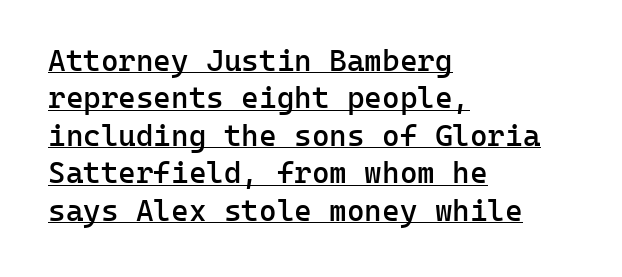
Is this a fixed-width face? Yes — each glyph sits in an identical cell. Horizontal bands of white between lines are of average thickness. Short note: letters normally spaced. The type sits square on the baseline with zero lean. Font category for this specimen: sans-serif. This sample carries an underscore along the baseline area.
